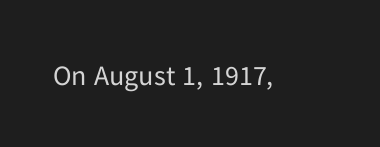
The image shows 28 px regular-weight sans-serif type, upright; set normal letter spacing, not underlined; low stroke contrast and a medium x-height.
